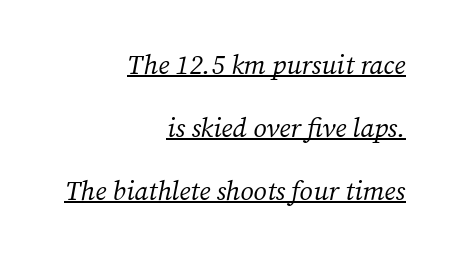
The image shows 27 px text type, italic (leaning right); set right-aligned, loose line spacing (2.33x), normal letter spacing, underlined.
